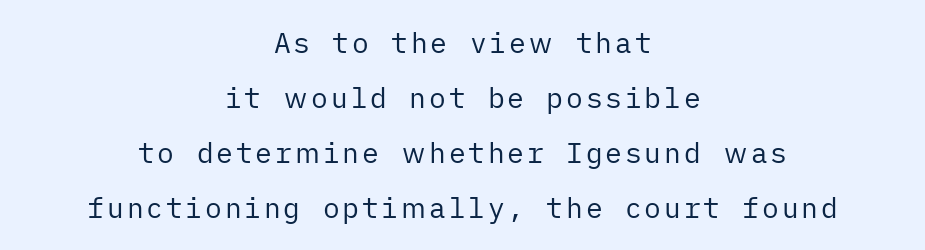
Compared with a typical body face, this is equally light or lighter still. The typography opts for an upright posture over an oblique one. The space between consecutive lines is lavish. Words float on clear page, feet unadorned. One-word summary of the alignment: center.
